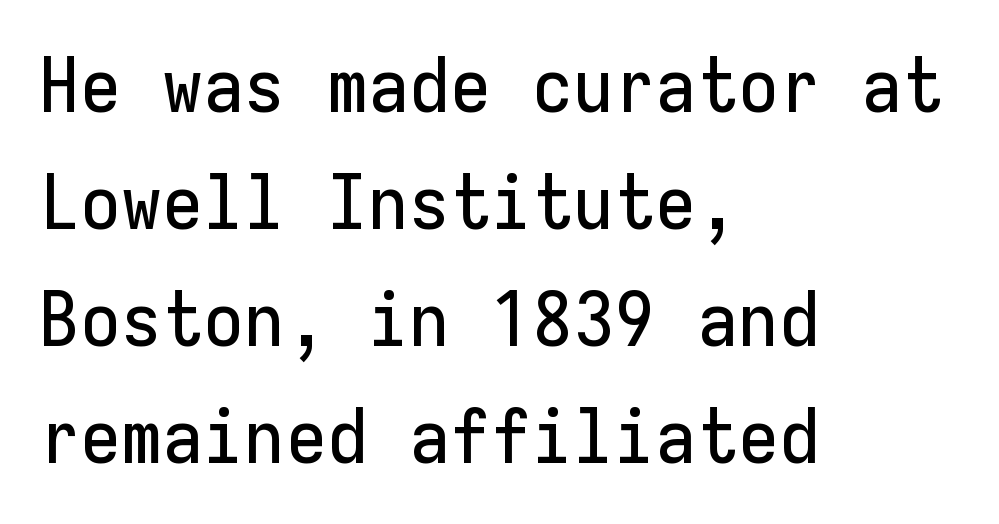
{"serif": "no", "italic": "no", "width": "normal", "stroke_contrast": "low", "x_height": "medium", "monospaced": "yes", "underline": "no", "align": "left", "line_spacing": "normal", "line_spacing_ratio": 1.56, "letter_spacing": "normal", "letter_spacing_em": 0.0, "glyph_px": 75}
